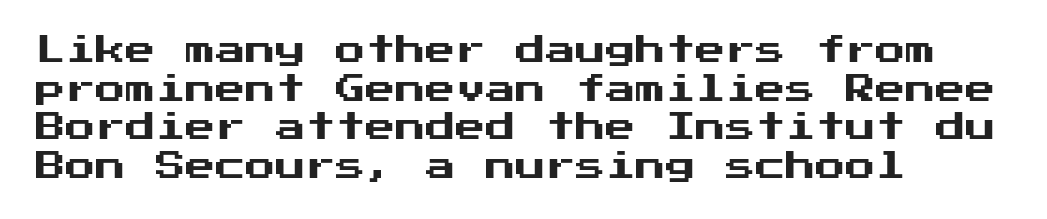
The image shows 30 px sans-serif type, upright; set left-aligned, normal line spacing (1.29x), normal letter spacing, not underlined; medium stroke contrast and a medium x-height.
